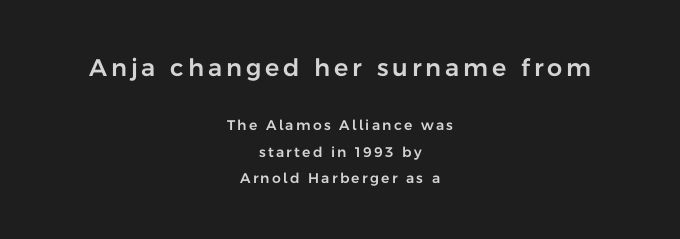
It's the straight-up-and-down kind of type. Alignment: centered. Descenders hang freely into open space. Character size in the leading block exceeds that of the trailing block.
